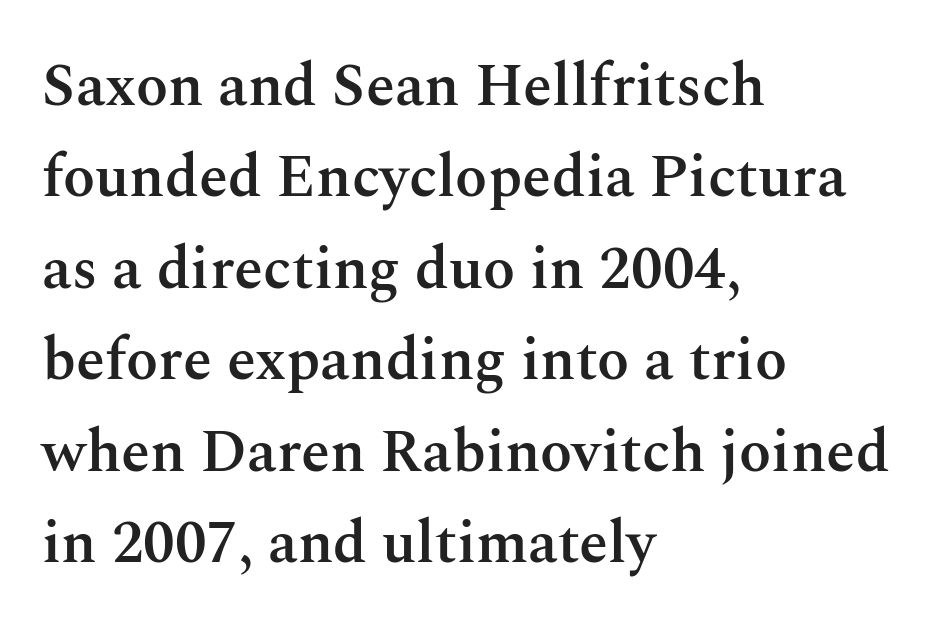
Note the varied advance widths — an 'i' is clearly narrower than an 'm'. Are there feet on the stems? There are — it's a serif. Words appear dense and cohesive because spacing is normal. Tall strokes in this sample are plumb rather than angled. The foot of each line stays bare and open. Reading down the block, your eye returns to a fixed left position each line.
